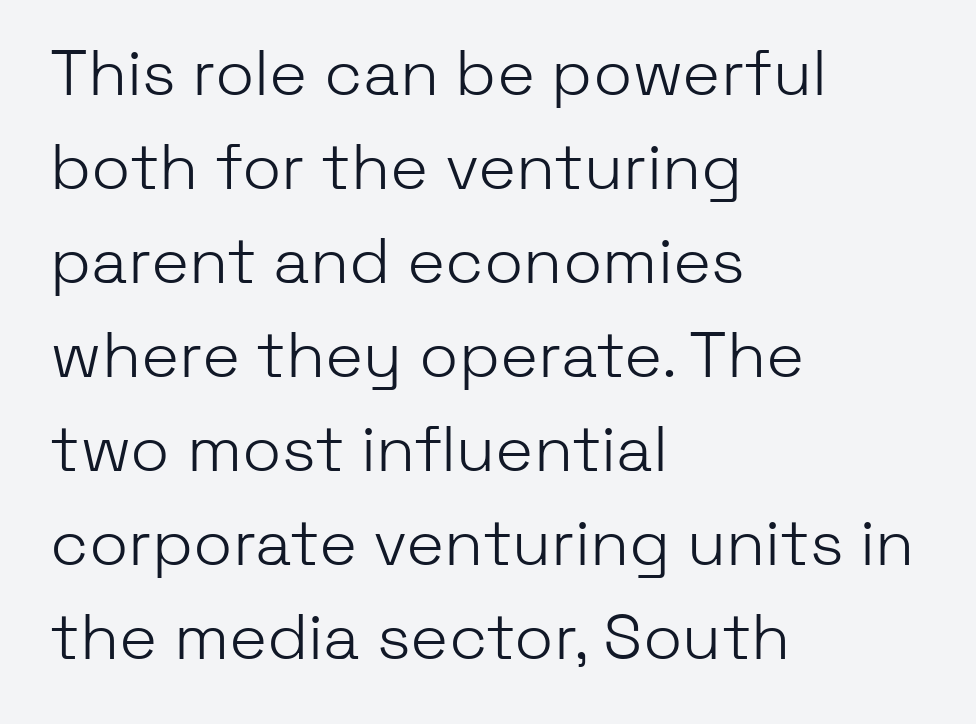
{"serif": "no", "italic": "no", "bold": "no", "weight": "light", "width": "normal", "stroke_contrast": "low", "x_height": "medium", "monospaced": "no", "underline": "no", "align": "left", "line_spacing": "normal", "line_spacing_ratio": 1.47, "letter_spacing": "normal", "letter_spacing_em": 0.0, "glyph_px": 64}
